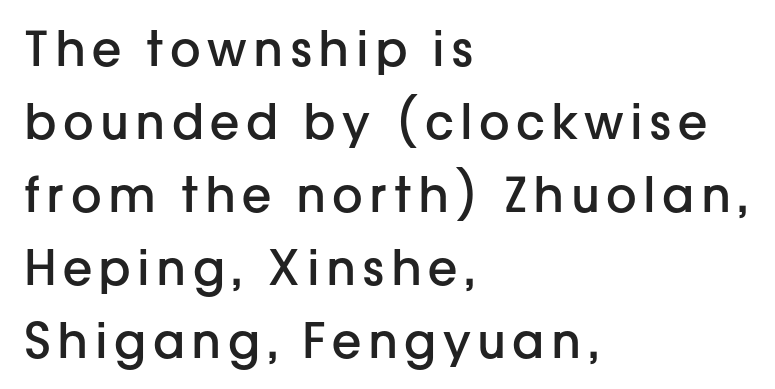
The image shows 48 px semibold sans-serif type, upright; set left-aligned, normal line spacing (1.52x), not underlined; low stroke contrast and a medium x-height.
